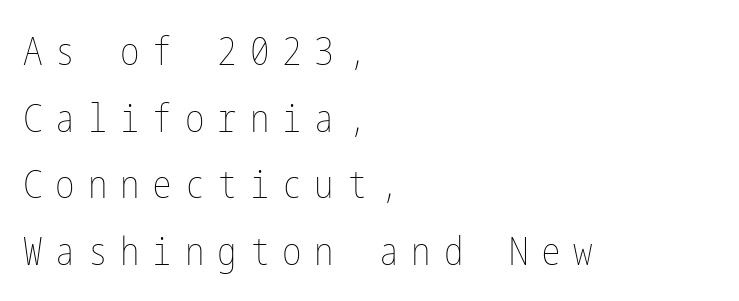
Stroke mass is kept to a normal reading level or below. Caption: expanded tracking, letters set apart. The paragraph has a hard left edge and a soft right edge. The specimen omits any rule beneath the text block's lines. In terms of posture, this sample is upright.
